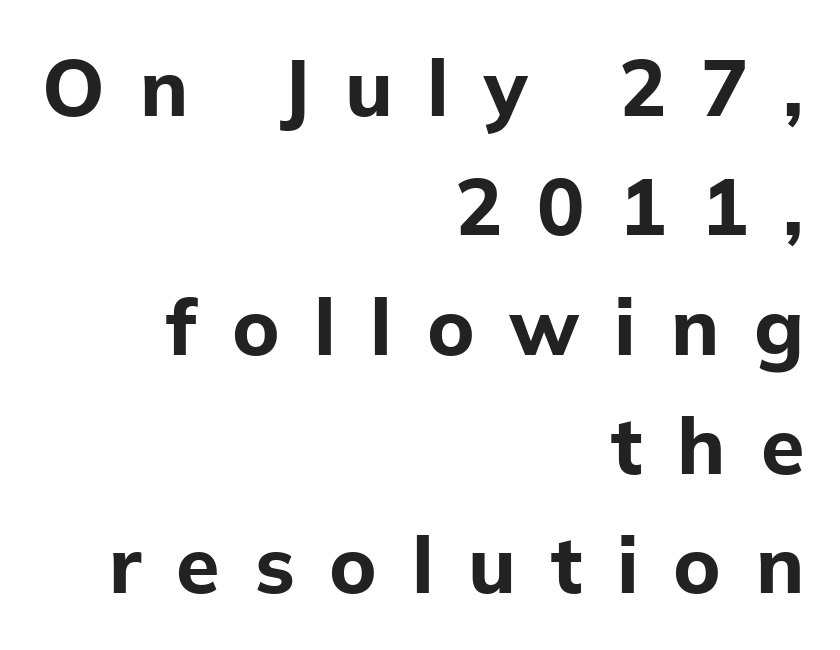
The letters stand straight up with perfectly vertical stems. Glyph-to-glyph distance is far greater than everyday printed text. The text was rendered using a sans face with plain stroke endings. Each row of text sits above clean, open space. This rendering uses right alignment, leaving the left contour irregular. I'd describe the lettering as bold — thick and assertive.
